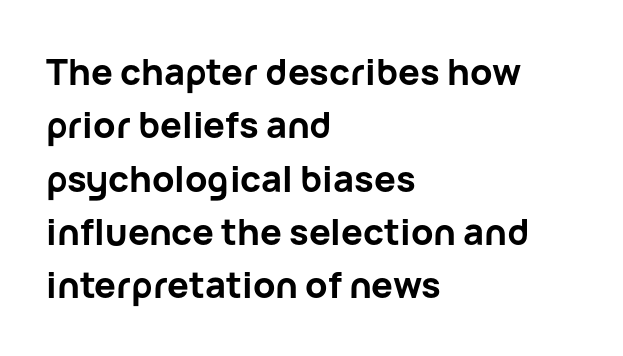
{"serif": "no", "italic": "no", "bold": "yes", "weight": "bold", "width": "normal", "stroke_contrast": "low", "x_height": "medium", "monospaced": "no", "underline": "no", "align": "left", "line_spacing": "normal", "line_spacing_ratio": 1.48, "letter_spacing": "normal", "letter_spacing_em": 0.0, "glyph_px": 36}
